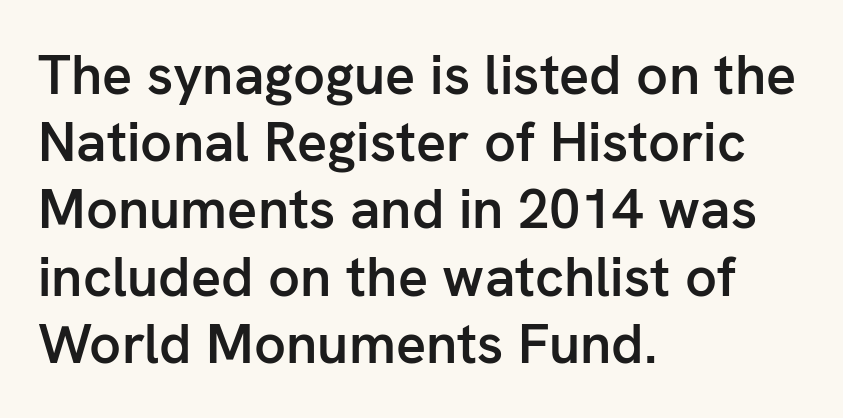
Q: Is the text bold? A: Semi-bold.
Q: Is the text italic (slanted)? A: No, it is upright.
Q: Is the typeface a serif or a sans-serif typeface? A: Sans-serif.
Q: Is the text underlined? A: No.
Q: How is the paragraph aligned? A: Left-aligned.
Q: Is the spacing between letters normal or unusually wide? A: Normal.
Q: Width (condensed, normal, or wide)? A: Normal.
Q: Stroke contrast? A: Low.
Q: x-height? A: Medium.
Q: Monospaced? A: No.
